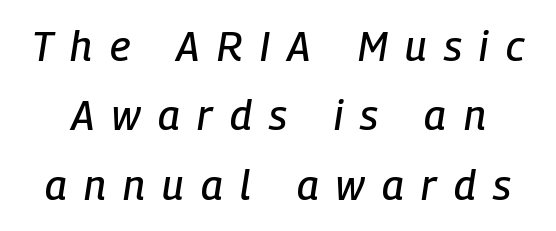
The image shows 41 px condensed type, italic (leaning right); set normal line spacing (1.69x), unusually wide letter spacing (+0.43 em), not underlined; low stroke contrast and a medium x-height.
